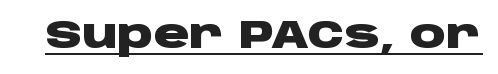
The image shows 40 px heavy, wide sans-serif type, upright; set normal letter spacing, underlined; low stroke contrast and a large x-height.
